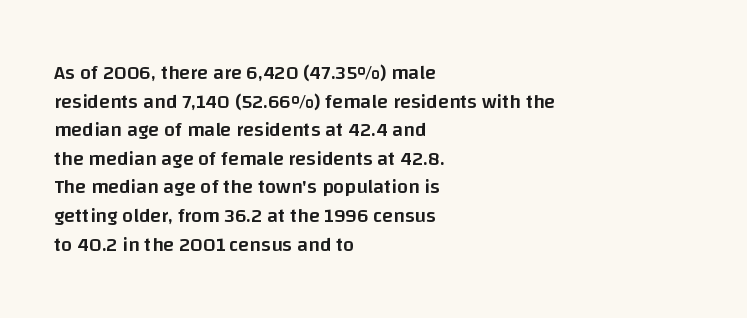
Q: Is the text bold? A: Semi-bold.
Q: Is the text italic (slanted)? A: No, it is upright.
Q: Is the text underlined? A: No.
Q: How is the paragraph aligned? A: Left-aligned.
Q: Is the spacing between letters normal or unusually wide? A: Normal.
Q: Is the spacing between lines tight, normal or loose? A: Normal.
